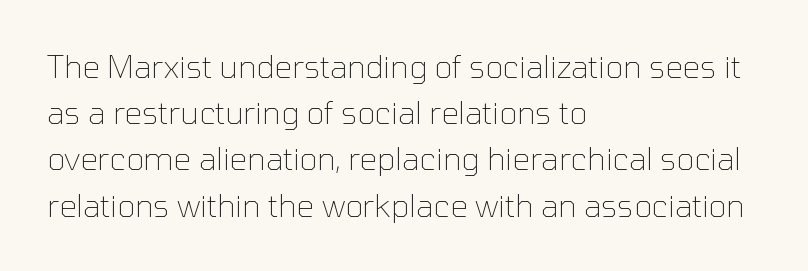
Students, observe: this is what conventionally led text looks like. These glyphs show unthickened strokes, regular width or finer. The face used here is a sans, in the tradition of grotesques and geometrics. Spacing verdict: proportional, widths tailored to each character. Check under the words: just untouched page.
